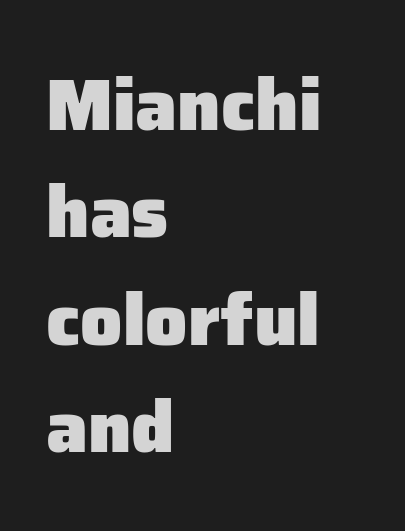
{"serif": "no", "italic": "no", "bold": "yes", "weight": "heavy", "width": "normal", "stroke_contrast": "low", "x_height": "medium", "monospaced": "no", "underline": "no", "align": "left", "line_spacing": "normal", "line_spacing_ratio": 1.45, "letter_spacing": "normal", "letter_spacing_em": 0.0, "glyph_px": 74}
